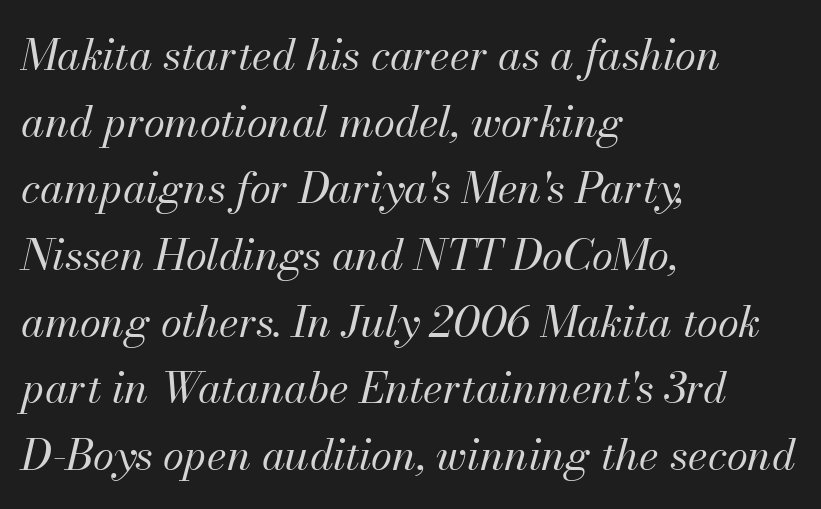
Q: Is the text bold? A: No.
Q: Is the text italic (slanted)? A: Yes, it leans right by about 13 degrees.
Q: Is the text underlined? A: No.
Q: How is the paragraph aligned? A: Left-aligned.
Q: Is the spacing between letters normal or unusually wide? A: Normal.
Q: Is the spacing between lines tight, normal or loose? A: Normal.
Q: Width (condensed, normal, or wide)? A: Normal.
Q: Stroke contrast? A: Medium.
Q: x-height? A: Small.
Q: Monospaced? A: No.
